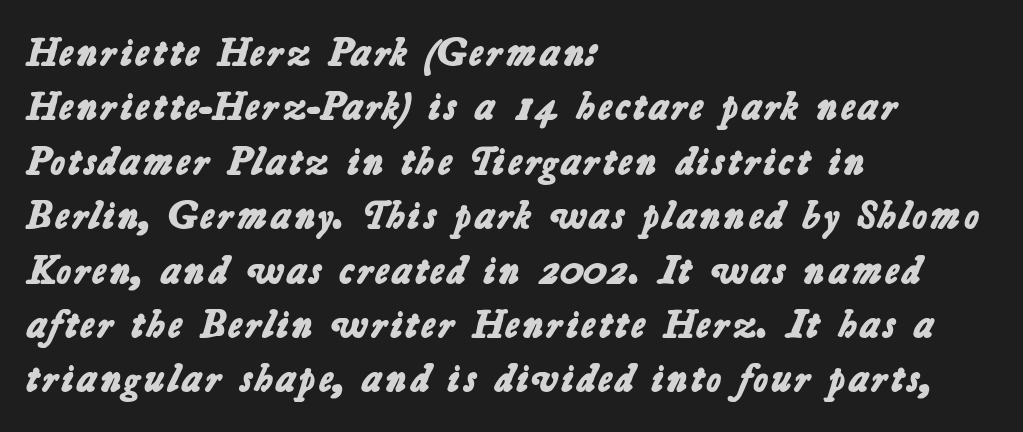
Q: Is the text bold? A: Yes.
Q: Is the typeface a serif or a sans-serif typeface? A: Sans-serif.
Q: Is the text underlined? A: No.
Q: How is the paragraph aligned? A: Left-aligned.
Q: Is the spacing between letters normal or unusually wide? A: Normal.
Q: Is the spacing between lines tight, normal or loose? A: Normal.
Q: Width (condensed, normal, or wide)? A: Normal.
Q: Stroke contrast? A: Low.
Q: x-height? A: Medium.
Q: Monospaced? A: No.
